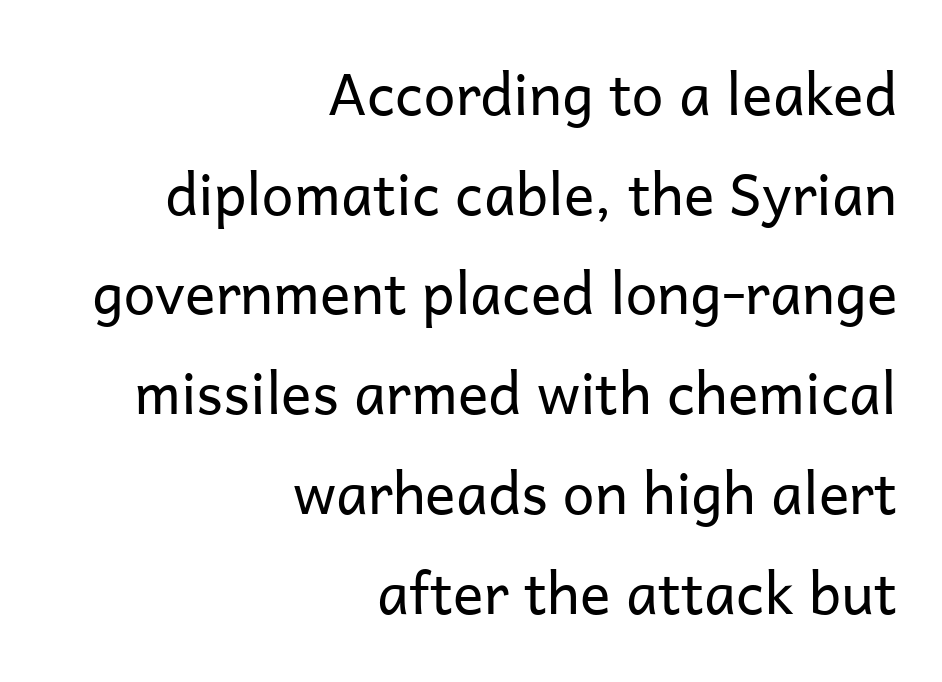
{"serif": "no", "italic": "no", "bold": "no", "weight": "regular", "width": "normal", "stroke_contrast": "low", "x_height": "medium", "monospaced": "no", "underline": "no", "align": "right", "line_spacing_ratio": 1.75, "letter_spacing": "normal", "letter_spacing_em": 0.0, "glyph_px": 57}
